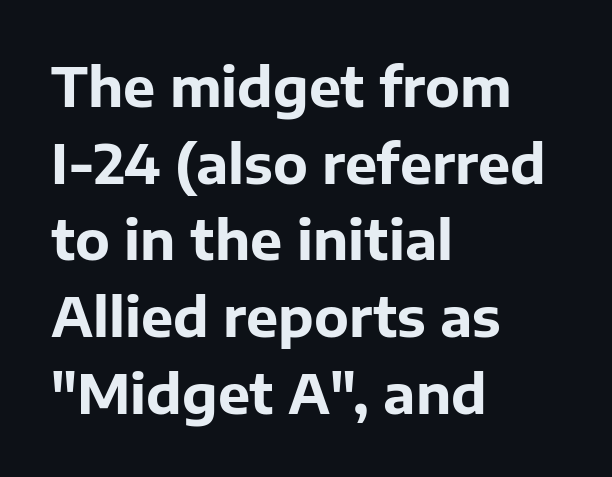
The image shows 54 px bold sans-serif type, upright; set left-aligned, normal line spacing (1.42x), normal letter spacing, not underlined; low stroke contrast and a medium x-height.
